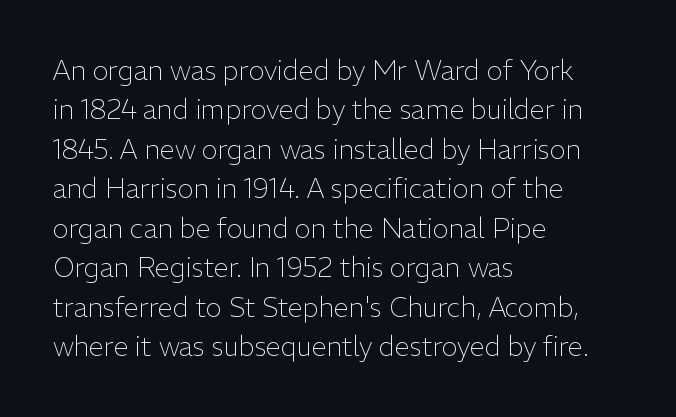
The image shows 27 px text type, upright; set left-aligned, normal line spacing (1.46x), normal letter spacing, not underlined.
